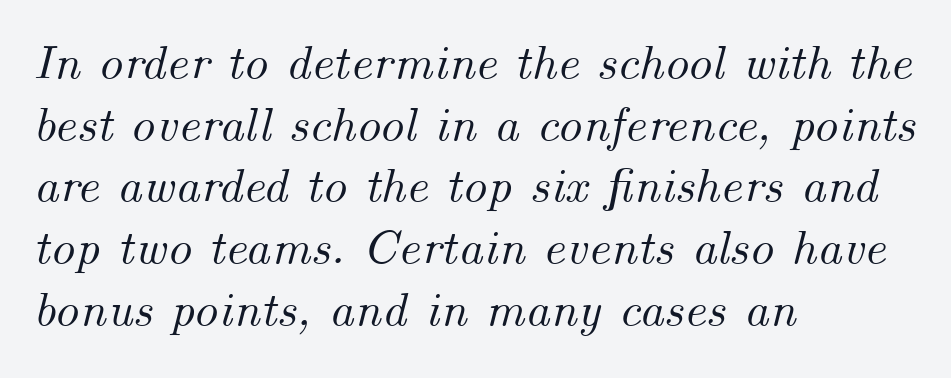
{"italic": "yes", "lean": "right", "slant_degrees": 14, "width": "normal", "stroke_contrast": "medium", "x_height": "small", "monospaced": "no", "underline": "no", "align": "left", "line_spacing": "normal", "line_spacing_ratio": 1.26, "letter_spacing": "normal", "letter_spacing_em": 0.0, "glyph_px": 49}
